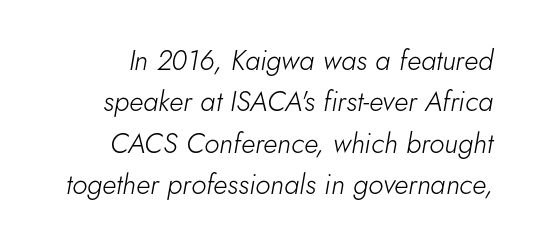
The passage shown stacks its lines at a standard gap. You could not count columns in this text — the font is proportionally spaced. Where is the straight margin? On the right. Notice how the stems are inclined rather than vertical — that's the hallmark of italics. What stands out about the letter spacing? Nothing — it is the standard amount. Weight: in the light-to-regular range.
